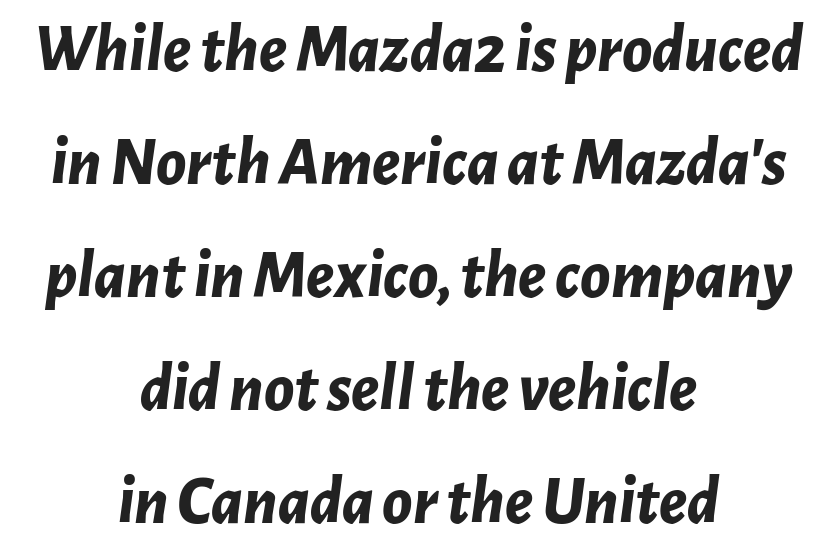
Here the glyphs are tracked normally, forming tight word shapes. These lines are rendered in a variable-pitch font. Strong, thick strokes mark this as bold type. Leading matches the norm, producing a regular column.
